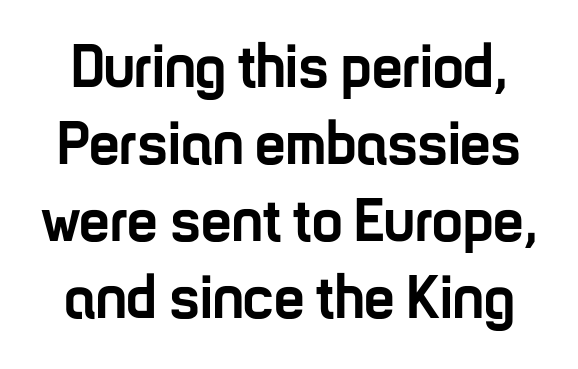
Q: Is the text bold? A: Yes.
Q: Is the text italic (slanted)? A: No, it is upright.
Q: Is the typeface a serif or a sans-serif typeface? A: Sans-serif.
Q: Is the text underlined? A: No.
Q: Is the spacing between letters normal or unusually wide? A: Normal.
Q: Is the spacing between lines tight, normal or loose? A: Normal.
Q: Width (condensed, normal, or wide)? A: Condensed.
Q: Stroke contrast? A: Low.
Q: x-height? A: Medium.
Q: Monospaced? A: No.
